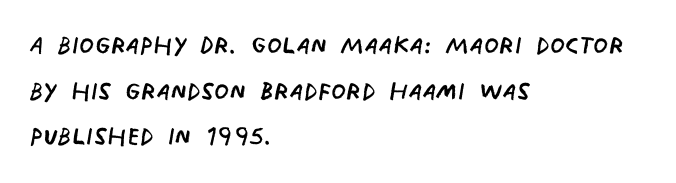
Q: Is the text bold? A: No.
Q: Is the typeface a serif or a sans-serif typeface? A: Sans-serif.
Q: Is the text underlined? A: No.
Q: How is the paragraph aligned? A: Left-aligned.
Q: Is the spacing between letters normal or unusually wide? A: Normal.
Q: Is the spacing between lines tight, normal or loose? A: Normal.
Q: Width (condensed, normal, or wide)? A: Condensed.
Q: Stroke contrast? A: Low.
Q: x-height? A: Large.
Q: Monospaced? A: No.
